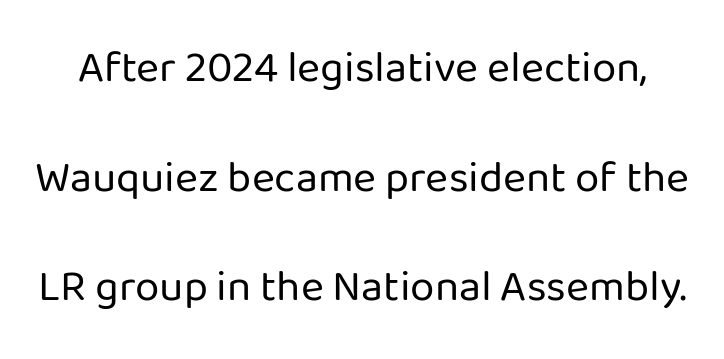
A typesetter would call this zero additional tracking. Loosely led — the rows are spread out. Grotesque or geometric, the face here clearly has no serifs. When letters stand straight like this, we call the style roman or upright. Spacing verdict: proportional, widths tailored to each character. Any mark beneath the type? The region is blank.
